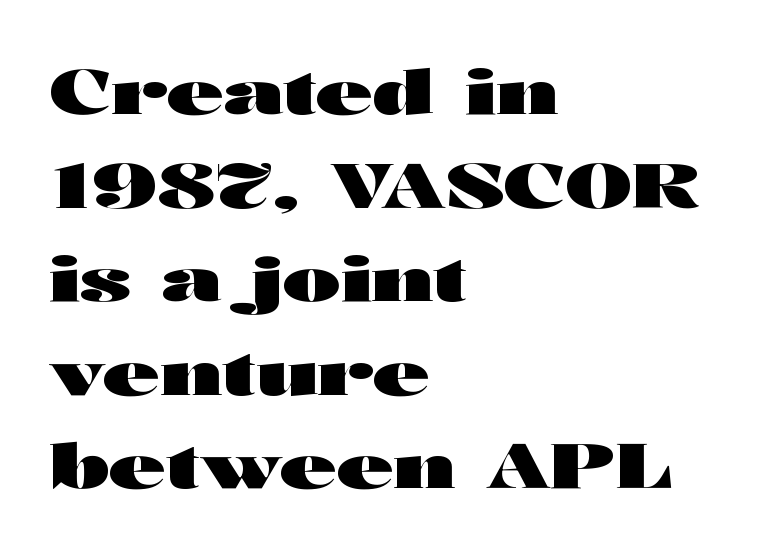
Q: Is the text bold? A: Yes.
Q: Is the text italic (slanted)? A: No, it is upright.
Q: Is the typeface a serif or a sans-serif typeface? A: Serif.
Q: Is the text underlined? A: No.
Q: How is the paragraph aligned? A: Left-aligned.
Q: Is the spacing between letters normal or unusually wide? A: Normal.
Q: Is the spacing between lines tight, normal or loose? A: Normal.
Q: Width (condensed, normal, or wide)? A: Wide.
Q: Stroke contrast? A: High.
Q: x-height? A: Medium.
Q: Monospaced? A: No.
